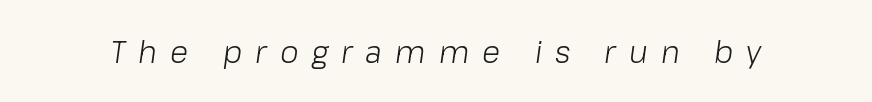
The weight would be labelled regular, book, light, or lighter still. No word sits above an underline. Slant detected: the letters are inclined. Loose tracking; the words dissolve into strings of separated letters. Spacing verdict: proportional, widths tailored to each character.
